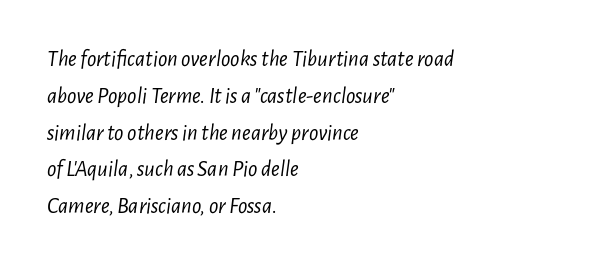
{"italic": "yes", "lean": "right", "slant_degrees": 7, "bold": "no", "underline": "no", "align": "left", "line_spacing": "normal", "line_spacing_ratio": 1.6, "letter_spacing": "normal", "letter_spacing_em": 0.0, "glyph_px": 23}
